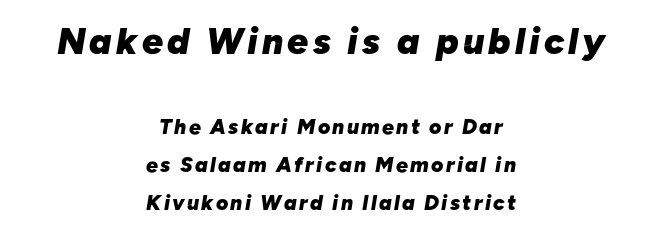
The image shows 37 px heavy type, italic (leaning right); set centered, line spacing 1.8x, not underlined; the first (top) block is 1.76x larger; low stroke contrast and a medium x-height.
